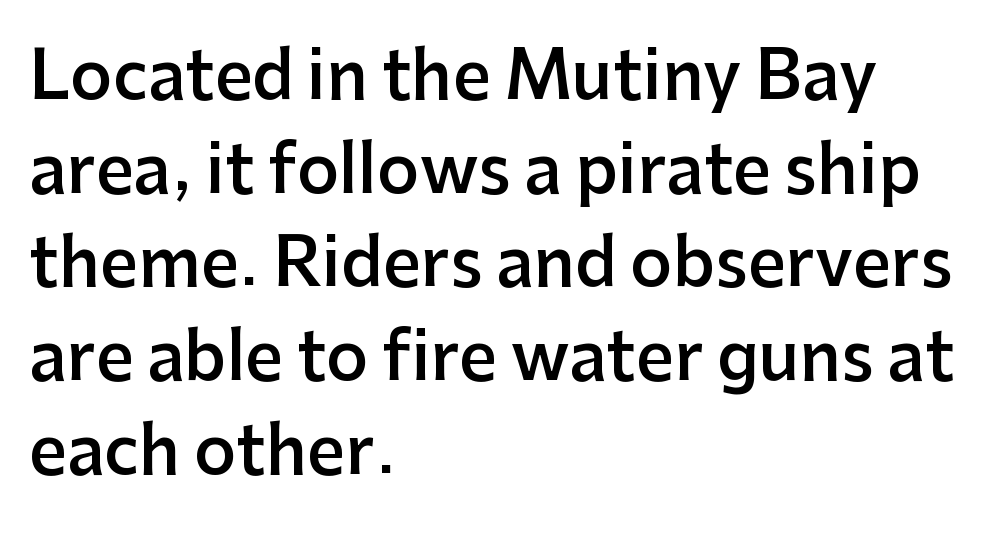
A fair bit of extra ink — the face is semibold, not bold. If you measured baseline to baseline, you'd find a middling distance. Looks like regular typesetting: each glyph gets only the width it needs. The type is set solid horizontally, with unmodified tracking. Is the block centered? No — it sits flush against the left margin. Does the lettering tilt? It doesn't — this is upright.
